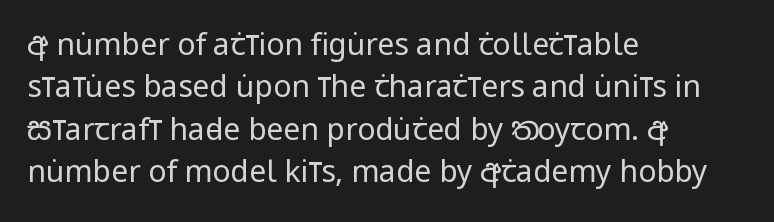
The image shows 30 px regular-weight, condensed sans-serif type, upright; set left-aligned, normal line spacing (1.41x), normal letter spacing, not underlined; low stroke contrast and a large x-height.
